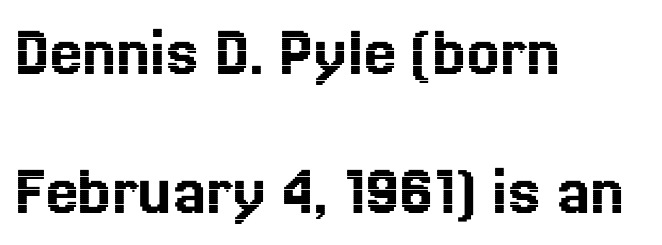
Q: Is the text italic (slanted)? A: No, it is upright.
Q: Is the text underlined? A: No.
Q: How is the paragraph aligned? A: Left-aligned.
Q: Is the spacing between letters normal or unusually wide? A: Normal.
Q: Is the spacing between lines tight, normal or loose? A: Loose.
Q: Width (condensed, normal, or wide)? A: Normal.
Q: x-height? A: Medium.
Q: Monospaced? A: No.
